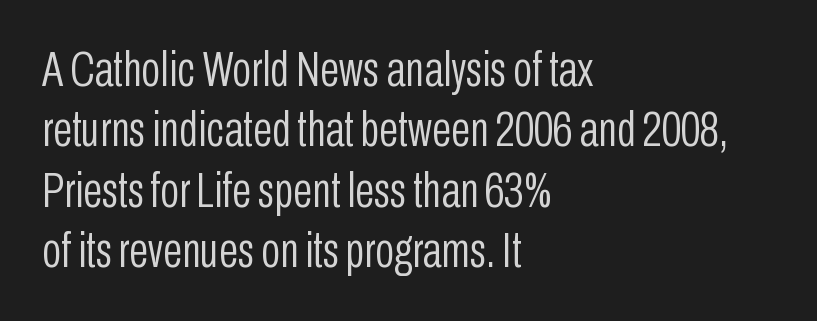
{"serif": "no", "italic": "no", "bold": "no", "weight": "light", "width": "condensed", "stroke_contrast": "low", "x_height": "medium", "monospaced": "no", "underline": "no", "align": "left", "line_spacing_ratio": 1.21, "letter_spacing": "normal", "letter_spacing_em": 0.0, "glyph_px": 50}
